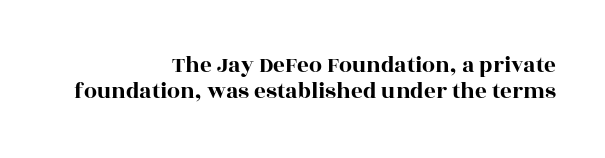
{"italic": "no", "underline": "no", "align": "right", "line_spacing": "tight", "line_spacing_ratio": 1.14, "letter_spacing": "normal", "letter_spacing_em": 0.0, "glyph_px": 23}
